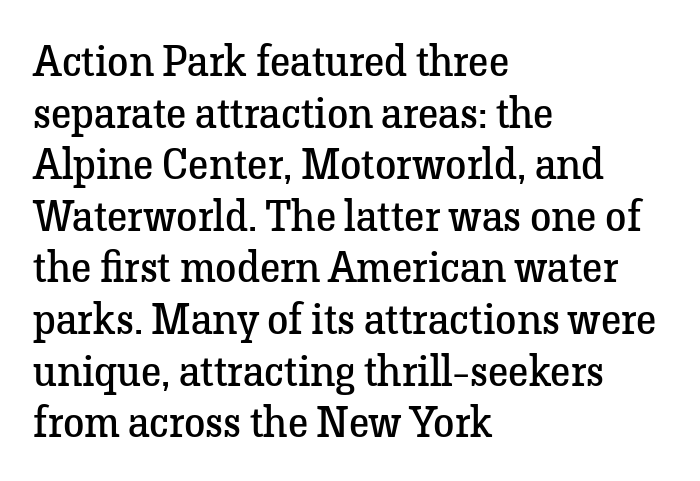
The image shows 43 px regular-weight serif type, upright; set left-aligned, line spacing 1.2x, normal letter spacing, not underlined; low stroke contrast and a medium x-height.
